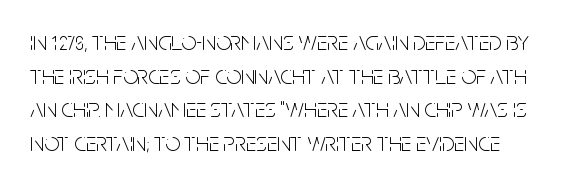
The image shows 26 px text type, upright; set normal line spacing (1.29x), normal letter spacing, not underlined.
